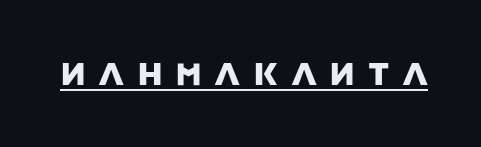
Q: Is the text bold? A: Yes.
Q: Is the text italic (slanted)? A: No, it is upright.
Q: Is the typeface a serif or a sans-serif typeface? A: Sans-serif.
Q: Is the text underlined? A: Yes.
Q: Is the spacing between letters normal or unusually wide? A: Unusually wide.
Q: Width (condensed, normal, or wide)? A: Normal.
Q: Stroke contrast? A: Medium.
Q: x-height? A: Large.
Q: Monospaced? A: No.
